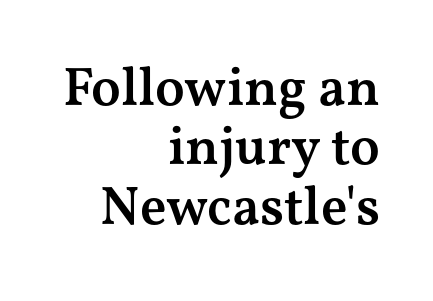
Ordinary non-slanted type is in use. Tracking here is standard; glyphs follow each other at the usual distance. Examine the stroke ends and you'll spot serifs. Very little white space separates one row of letters from the next.
